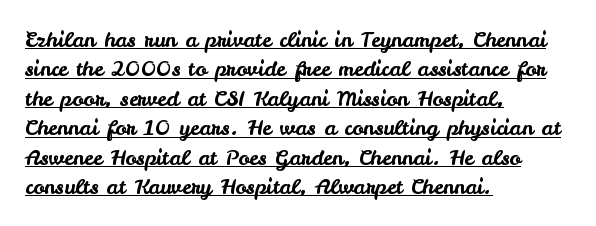
{"underline": "yes", "align": "left", "line_spacing": "normal", "line_spacing_ratio": 1.4, "letter_spacing": "normal", "letter_spacing_em": 0.0, "glyph_px": 21}
